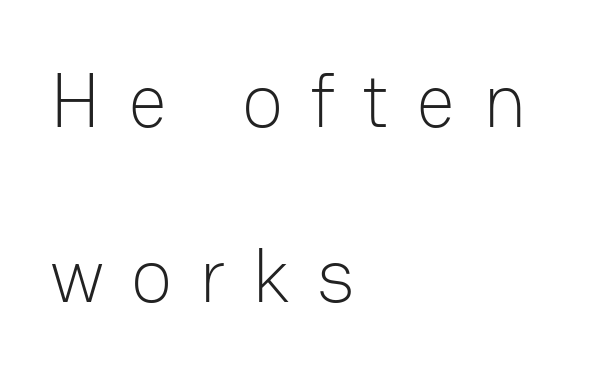
{"serif": "no", "italic": "no", "bold": "no", "weight": "light", "width": "normal", "stroke_contrast": "low", "x_height": "medium", "monospaced": "no", "underline": "no", "align": "left", "line_spacing": "loose", "line_spacing_ratio": 2.27, "letter_spacing": "wide", "letter_spacing_em": 0.35, "glyph_px": 77}
